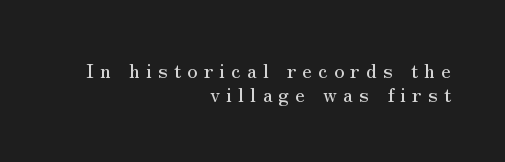
{"italic": "no", "underline": "no", "align": "right", "line_spacing_ratio": 1.18, "letter_spacing": "wide", "letter_spacing_em": 0.31, "glyph_px": 20}
